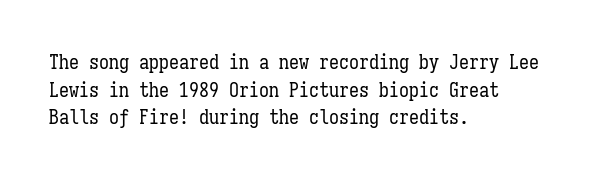
This rendering leaves character spacing at its baseline value. These lines stack with their left ends in a neat column. Reading down the column, the eye jumps a familiar distance to each next line. Stroke mass is kept to a normal reading level or below. Unlike italic type, these characters show no tilt at all. No word sits above an underline.
